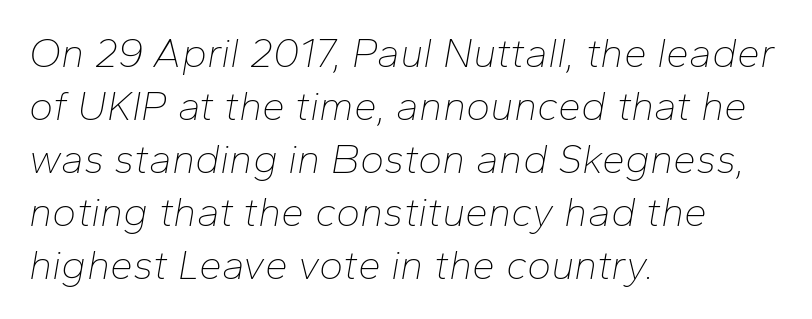
Leftover space on each line is placed entirely after the last word. Compared with a typical body face, this is equally light or lighter still. The space between consecutive lines is moderate. Varying glyph widths throughout — classic text-font behaviour. The specimen omits any rule beneath the text block's lines. Here the glyphs are tracked normally, forming tight word shapes.
